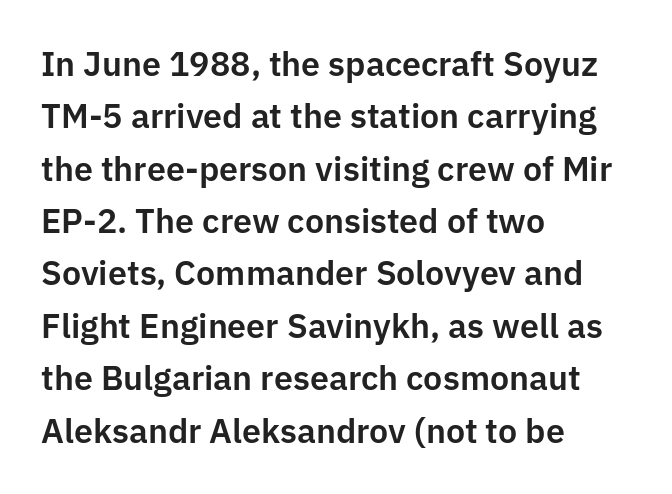
{"serif": "no", "italic": "no", "width": "normal", "stroke_contrast": "low", "x_height": "medium", "monospaced": "no", "underline": "no", "align": "left", "line_spacing": "normal", "line_spacing_ratio": 1.54, "letter_spacing": "normal", "letter_spacing_em": 0.0, "glyph_px": 34}
